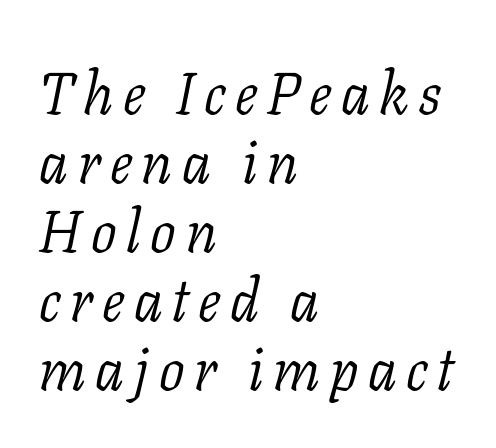
{"serif": "yes", "italic": "yes", "lean": "right", "slant_degrees": 11, "bold": "no", "weight": "light", "width": "normal", "stroke_contrast": "low", "x_height": "medium", "monospaced": "no", "underline": "no", "align": "left", "line_spacing": "tight", "line_spacing_ratio": 1.15, "glyph_px": 60}
